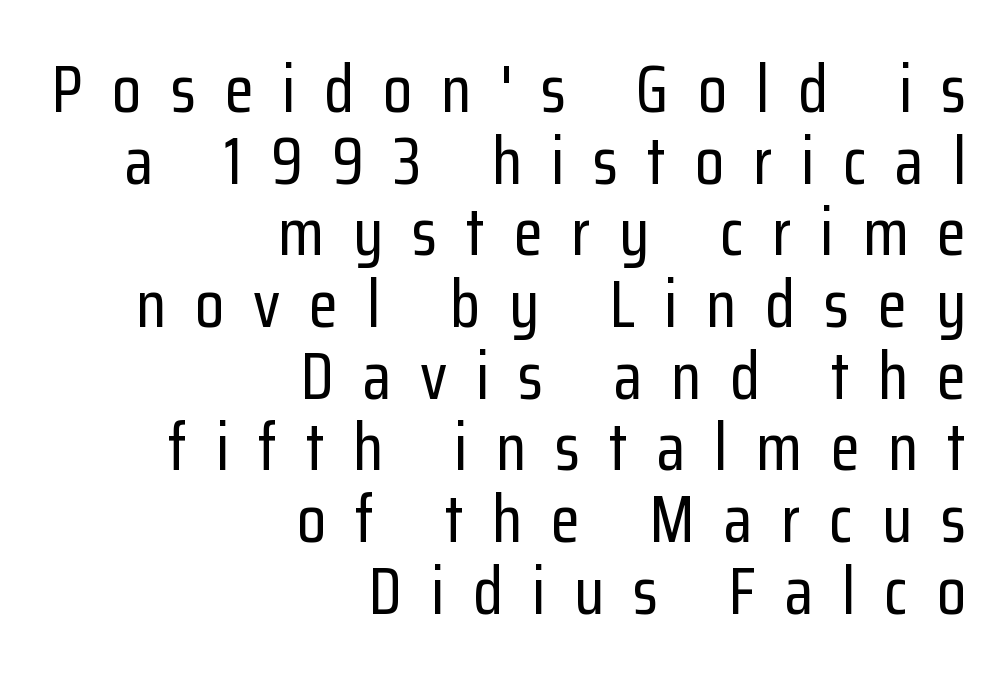
Here the designer chose a conventional face with non-uniform glyph widths. Substantial extra tracking has been applied to these lines. The characters display no serif detailing; their extremities are plain. Compared with a flush-left layout, this one pins lines to the opposite, right side. Vertical strokes here are truly vertical.
